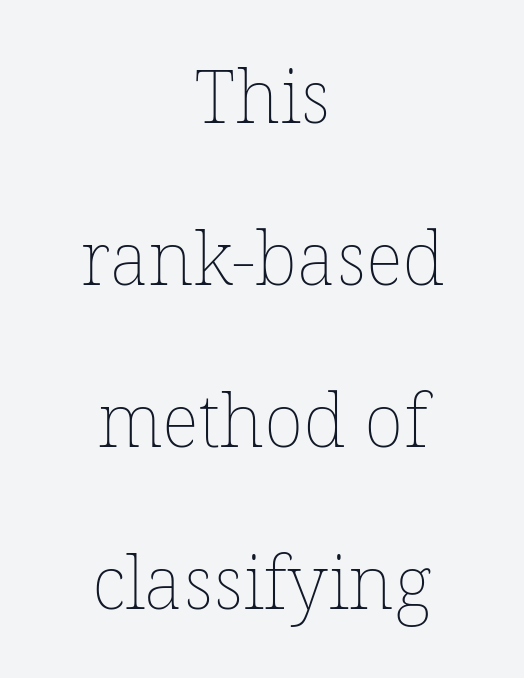
Ordinary non-slanted type is in use. Note the varied advance widths — an 'i' is clearly narrower than an 'm'. These lines stack symmetrically, like a column narrowing and widening about its center. No heavy texture on the line: the type isn't bold.
